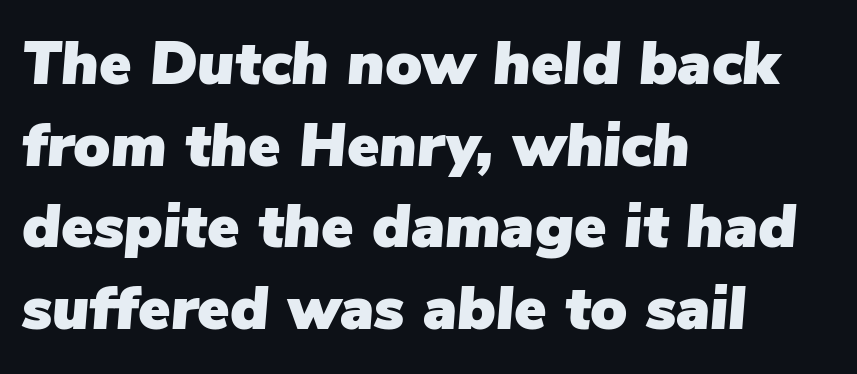
The image shows 61 px text type, italic (leaning right); set left-aligned, normal line spacing (1.34x), normal letter spacing, not underlined; low stroke contrast and a medium x-height.
